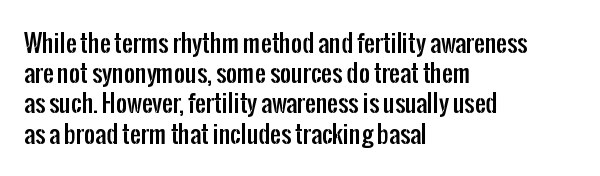
Q: Is the text italic (slanted)? A: No, it is upright.
Q: Is the text underlined? A: No.
Q: How is the paragraph aligned? A: Left-aligned.
Q: Is the spacing between letters normal or unusually wide? A: Normal.
Q: Is the spacing between lines tight, normal or loose? A: Normal.
